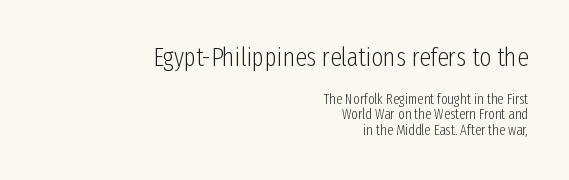
Q: Is the text bold? A: No.
Q: Is the text italic (slanted)? A: No, it is upright.
Q: Is the text underlined? A: No.
Q: How is the paragraph aligned? A: Right-aligned.
Q: Is the spacing between letters normal or unusually wide? A: Normal.
Q: Is the spacing between lines tight, normal or loose? A: Tight.
Q: Which block of text is set in a larger size, the first (top) or the second (bottom)? A: The first (top) one.
